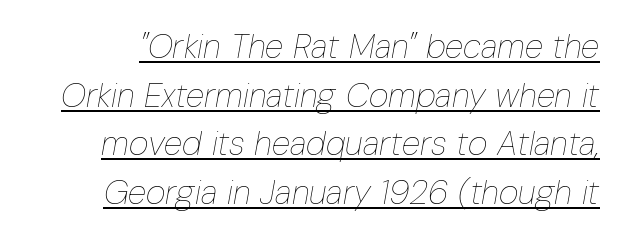
Q: Is the text bold? A: No.
Q: Is the text italic (slanted)? A: Yes, it leans right by about 10 degrees.
Q: Is the text underlined? A: Yes.
Q: Is the spacing between letters normal or unusually wide? A: Normal.
Q: Is the spacing between lines tight, normal or loose? A: Normal.
Q: Width (condensed, normal, or wide)? A: Condensed.
Q: Stroke contrast? A: Low.
Q: x-height? A: Medium.
Q: Monospaced? A: No.
